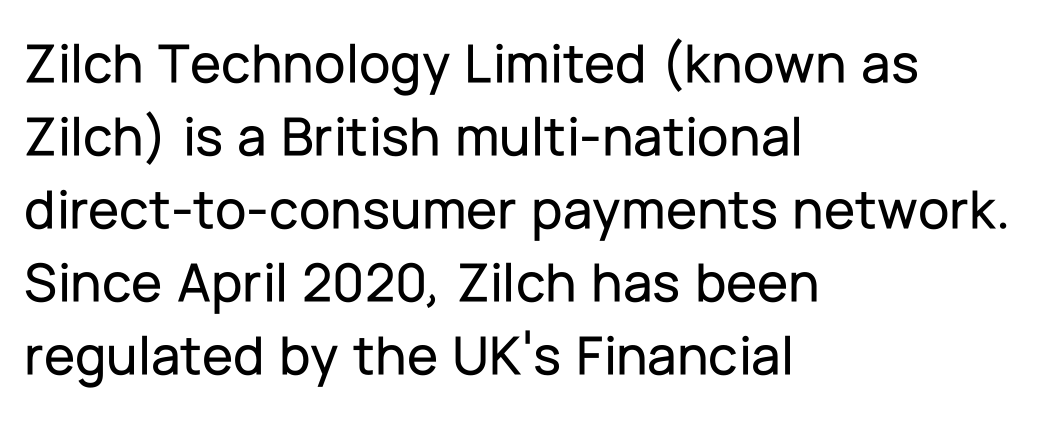
Q: Is the text italic (slanted)? A: No, it is upright.
Q: Is the typeface a serif or a sans-serif typeface? A: Sans-serif.
Q: Is the text underlined? A: No.
Q: How is the paragraph aligned? A: Left-aligned.
Q: Is the spacing between letters normal or unusually wide? A: Normal.
Q: Is the spacing between lines tight, normal or loose? A: Normal.
Q: Width (condensed, normal, or wide)? A: Normal.
Q: Stroke contrast? A: Low.
Q: x-height? A: Medium.
Q: Monospaced? A: No.
